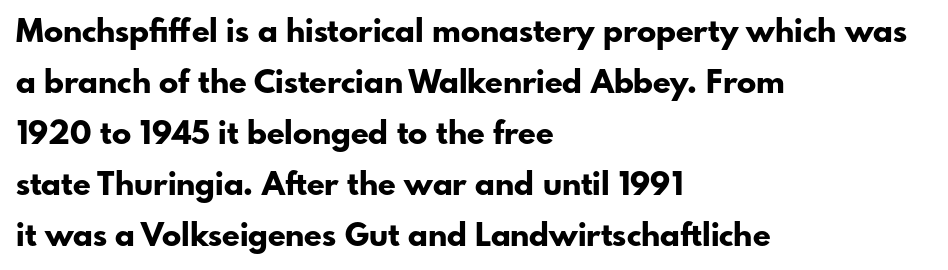
Summary of vertical rhythm: regular, with standard interline spacing. The font's upright variant was chosen for this text. The rendering keeps characters at their native spacing. Letters rest on an invisible, unmarked baseline. The paragraph shown leans on its left margin. This sample has the flowing, uneven cadence of proportional lettering.
